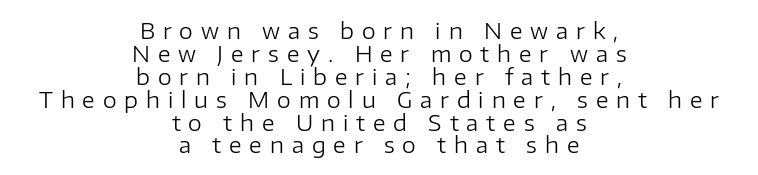
The designer dialed line spacing down below the default. This sample uses an upright cut, with every glyph sitting square on the baseline. The passage shown is not underscored anywhere. A quiet, ordinary-to-light weight characterises the typeface. Observe the wide spacing: letters keep a clear distance from each other. Layout note: lines centered.
